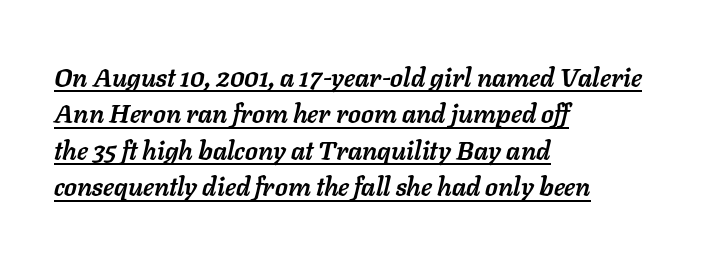
{"italic": "yes", "lean": "right", "slant_degrees": 11, "bold": "yes", "underline": "yes", "align": "left", "line_spacing": "normal", "line_spacing_ratio": 1.4, "letter_spacing": "normal", "letter_spacing_em": 0.0, "glyph_px": 26}
